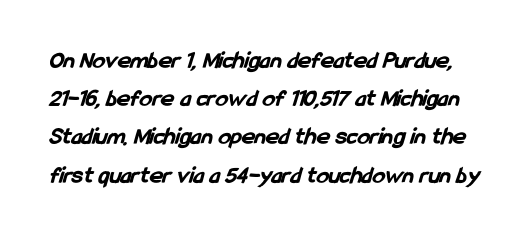
Q: Is the text bold? A: Yes.
Q: Is the text underlined? A: No.
Q: Is the spacing between letters normal or unusually wide? A: Normal.
Q: Is the spacing between lines tight, normal or loose? A: Normal.
